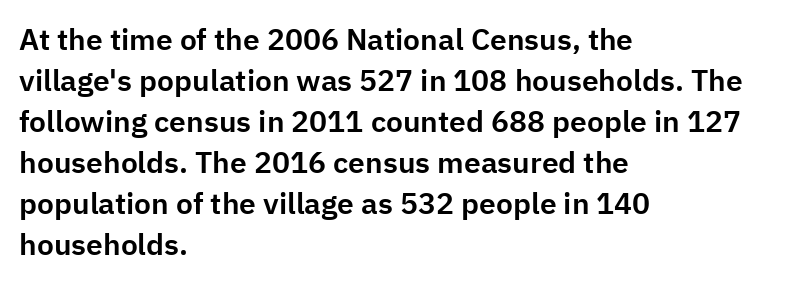
The image shows 30 px sans-serif type, upright; set left-aligned, normal line spacing (1.37x), normal letter spacing, not underlined; low stroke contrast and a medium x-height.
